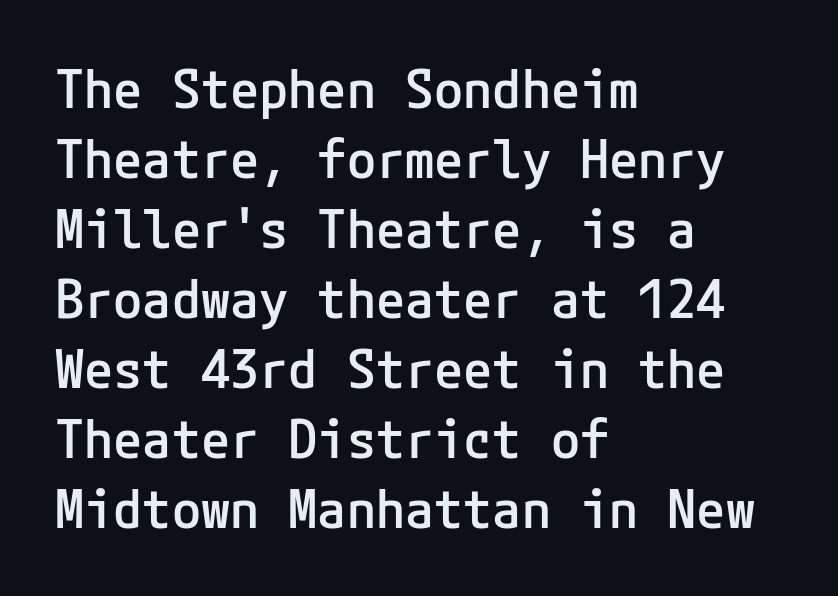
{"serif": "no", "italic": "no", "bold": "semi", "weight": "semibold", "width": "normal", "stroke_contrast": "low", "x_height": "medium", "underline": "no", "align": "left", "line_spacing": "normal", "line_spacing_ratio": 1.32, "letter_spacing": "normal", "letter_spacing_em": 0.0, "glyph_px": 53}
